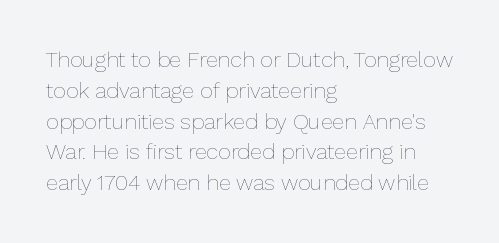
Q: Is the text bold? A: No.
Q: Is the text italic (slanted)? A: No, it is upright.
Q: Is the text underlined? A: No.
Q: How is the paragraph aligned? A: Left-aligned.
Q: Is the spacing between letters normal or unusually wide? A: Normal.
Q: Is the spacing between lines tight, normal or loose? A: Normal.
